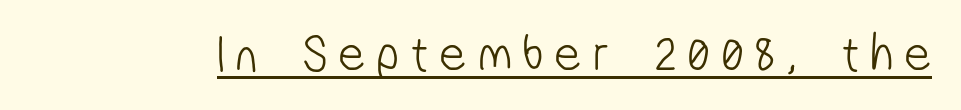
{"serif": "no", "bold": "no", "weight": "light", "width": "condensed", "stroke_contrast": "low", "x_height": "medium", "monospaced": "no", "underline": "yes", "letter_spacing": "wide", "letter_spacing_em": 0.25, "glyph_px": 50}
